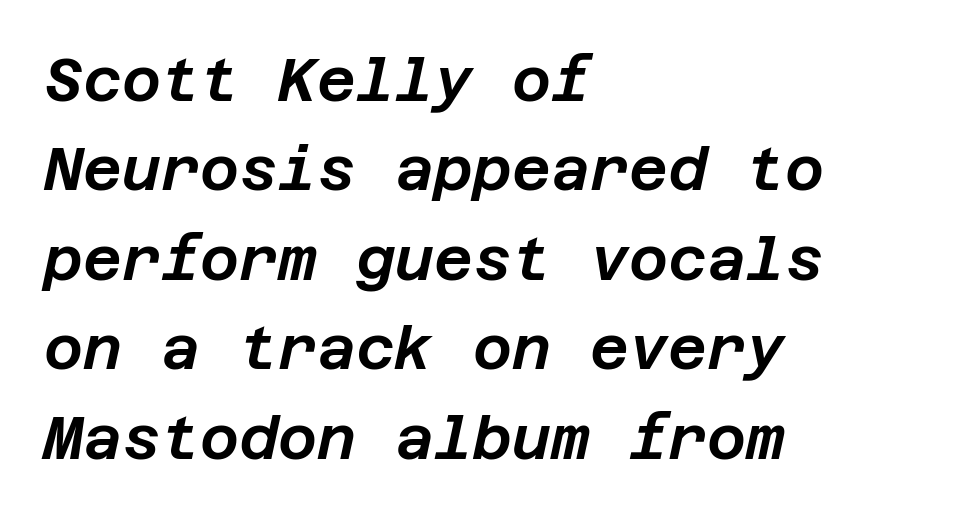
Compared with a centered layout, this one pins lines to the left instead. Letter spacing: default. This sample keeps an unexceptional amount of space between lines. Italic: yes, the glyphs are oblique.
